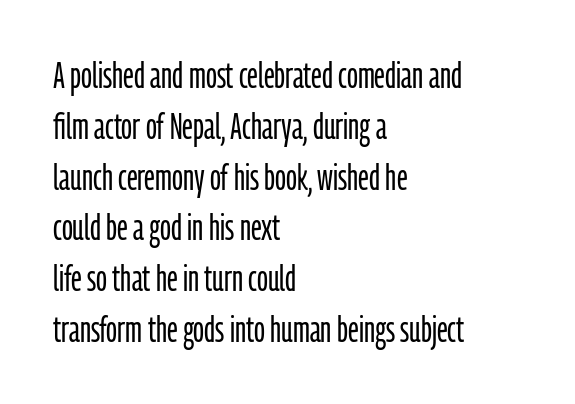
{"serif": "no", "italic": "no", "bold": "no", "weight": "light", "width": "condensed", "stroke_contrast": "low", "x_height": "medium", "monospaced": "no", "underline": "no", "align": "left", "line_spacing": "normal", "line_spacing_ratio": 1.41, "letter_spacing": "normal", "letter_spacing_em": 0.0, "glyph_px": 36}
